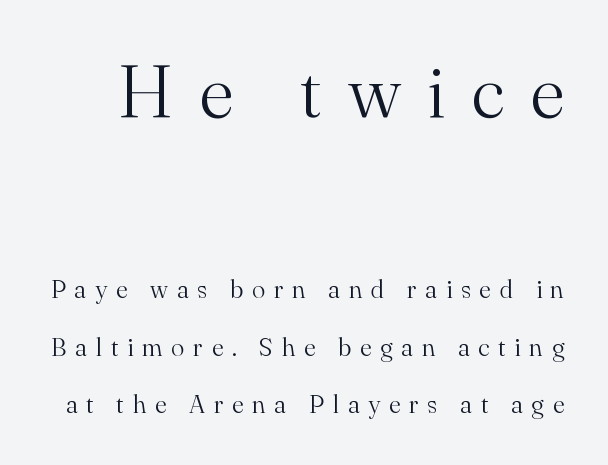
Q: Is the text bold? A: No.
Q: Is the text italic (slanted)? A: No, it is upright.
Q: Is the typeface a serif or a sans-serif typeface? A: Serif.
Q: Is the text underlined? A: No.
Q: Is the spacing between letters normal or unusually wide? A: Unusually wide.
Q: Is the spacing between lines tight, normal or loose? A: Loose.
Q: Which block of text is set in a larger size, the first (top) or the second (bottom)? A: The first (top) one.
Q: Width (condensed, normal, or wide)? A: Normal.
Q: Stroke contrast? A: Medium.
Q: x-height? A: Small.
Q: Monospaced? A: No.
